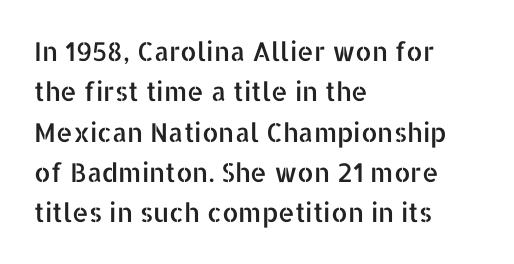
Q: Is the text italic (slanted)? A: No, it is upright.
Q: Is the text underlined? A: No.
Q: How is the paragraph aligned? A: Left-aligned.
Q: Is the spacing between letters normal or unusually wide? A: Normal.
Q: Is the spacing between lines tight, normal or loose? A: Normal.
